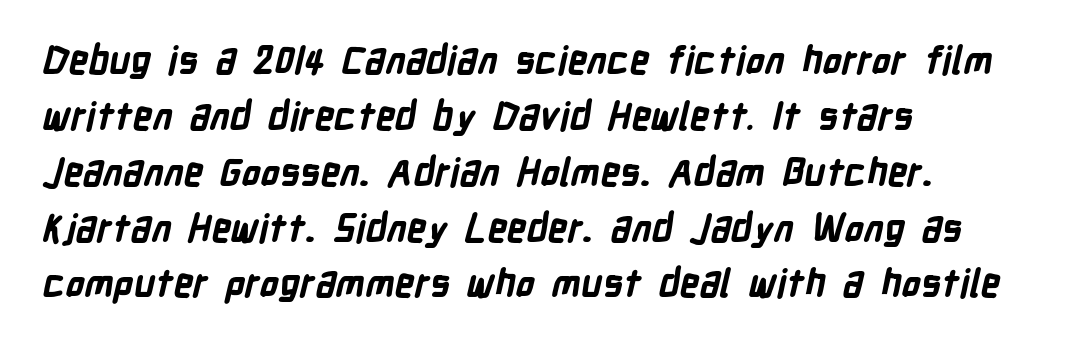
{"serif": "no", "bold": "yes", "weight": "bold", "width": "condensed", "stroke_contrast": "low", "x_height": "medium", "monospaced": "no", "underline": "no", "align": "left", "line_spacing": "normal", "line_spacing_ratio": 1.47, "letter_spacing": "normal", "letter_spacing_em": 0.0, "glyph_px": 38}
